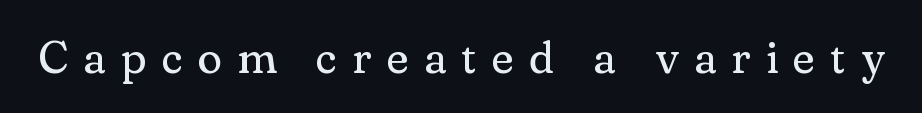
Unlike a clean sans, this face finishes its strokes with serifs. Unmarked baselines from the first word to the last. This sample has the flowing, uneven cadence of proportional lettering. The typesetting does not lean heavy: it is not bold.
